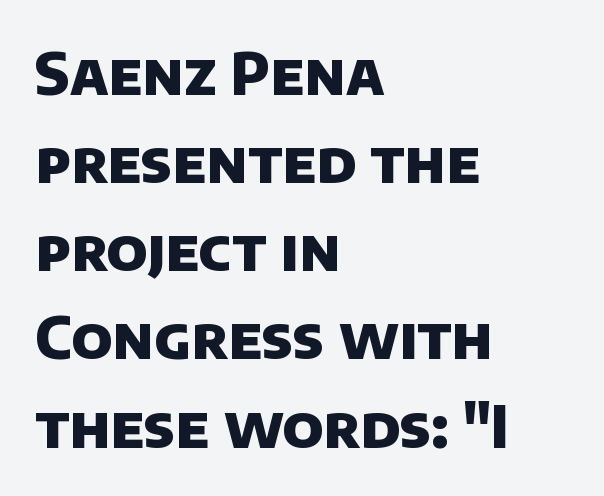
{"serif": "no", "bold": "yes", "weight": "heavy", "width": "normal", "stroke_contrast": "low", "x_height": "large", "monospaced": "no", "underline": "no", "align": "left", "line_spacing": "normal", "line_spacing_ratio": 1.52, "letter_spacing": "normal", "letter_spacing_em": 0.0, "glyph_px": 58}
